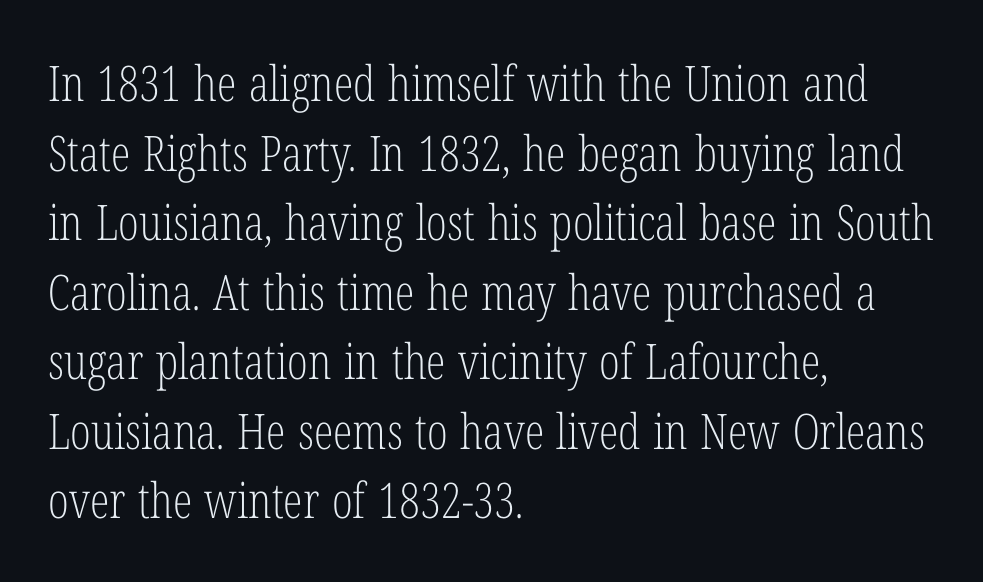
{"serif": "yes", "italic": "no", "bold": "no", "weight": "light", "width": "condensed", "stroke_contrast": "low", "x_height": "medium", "monospaced": "no", "underline": "no", "align": "left", "line_spacing": "normal", "line_spacing_ratio": 1.42, "letter_spacing": "normal", "letter_spacing_em": 0.0, "glyph_px": 49}
